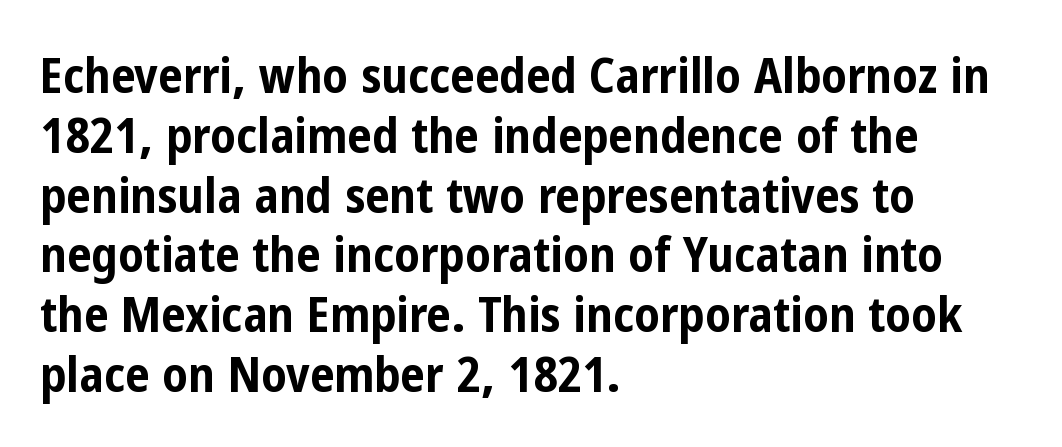
Q: Is the text bold? A: Yes.
Q: Is the text italic (slanted)? A: No, it is upright.
Q: Is the typeface a serif or a sans-serif typeface? A: Sans-serif.
Q: Is the text underlined? A: No.
Q: How is the paragraph aligned? A: Left-aligned.
Q: Is the spacing between letters normal or unusually wide? A: Normal.
Q: Width (condensed, normal, or wide)? A: Condensed.
Q: Stroke contrast? A: Low.
Q: x-height? A: Medium.
Q: Monospaced? A: No.
